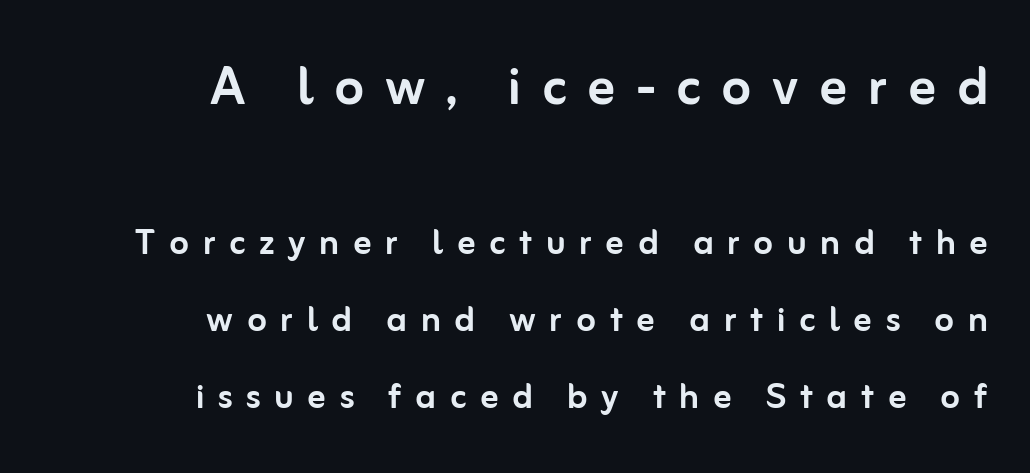
Short note: letters widely spaced. This is sans-serif lettering, the kind often seen on screens and signage. Note the varied advance widths — an 'i' is clearly narrower than an 'm'. Check under the words: just untouched page. The letters in the upper block stand taller than those in the block below.
